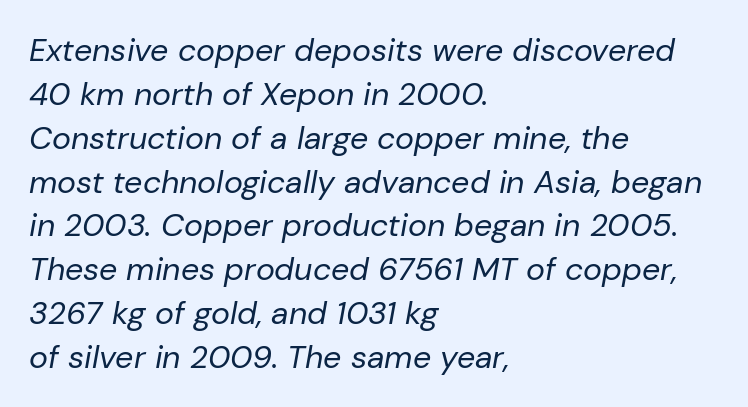
The image shows 32 px regular-weight type, italic (leaning right); set left-aligned, normal line spacing (1.37x), normal letter spacing, not underlined; low stroke contrast and a medium x-height.
